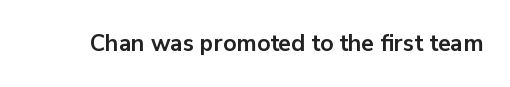
Q: Is the text bold? A: Yes.
Q: Is the text italic (slanted)? A: No, it is upright.
Q: Is the text underlined? A: No.
Q: Is the spacing between letters normal or unusually wide? A: Normal.
